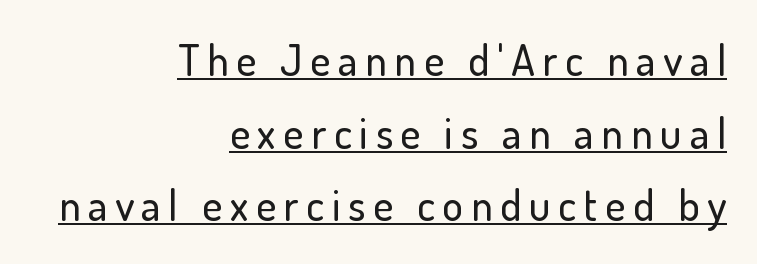
Q: Is the text italic (slanted)? A: No, it is upright.
Q: Is the typeface a serif or a sans-serif typeface? A: Sans-serif.
Q: Is the text underlined? A: Yes.
Q: How is the paragraph aligned? A: Right-aligned.
Q: Is the spacing between lines tight, normal or loose? A: Normal.
Q: Width (condensed, normal, or wide)? A: Normal.
Q: Stroke contrast? A: Low.
Q: x-height? A: Small.
Q: Monospaced? A: No.
